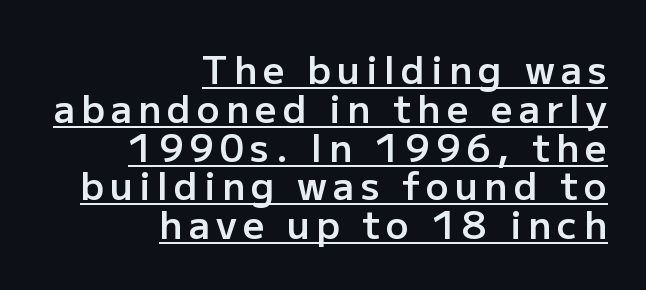
Note: no serifs on the glyphs. Upright lettering throughout. Compared with an ordinary text face, these strokes are moderately heavier — a semibold. The letters advance in unequal steps, a hallmark of proportional type. These lines huddle together more closely than default settings would place them.
